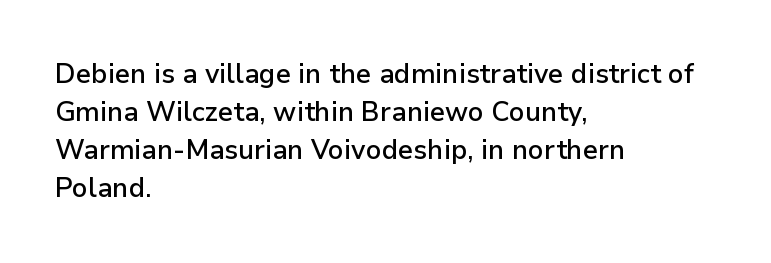
{"italic": "no", "bold": "semi", "underline": "no", "align": "left", "line_spacing": "normal", "line_spacing_ratio": 1.41, "letter_spacing": "normal", "letter_spacing_em": 0.0, "glyph_px": 27}
